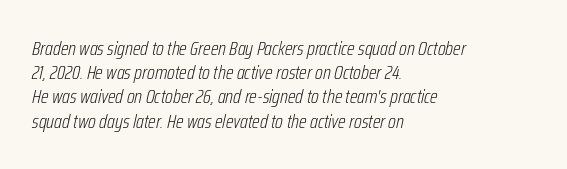
{"italic": "yes", "lean": "right", "slant_degrees": 12, "bold": "no", "underline": "no", "align": "left", "line_spacing_ratio": 1.21, "letter_spacing": "normal", "letter_spacing_em": 0.0, "glyph_px": 20}
